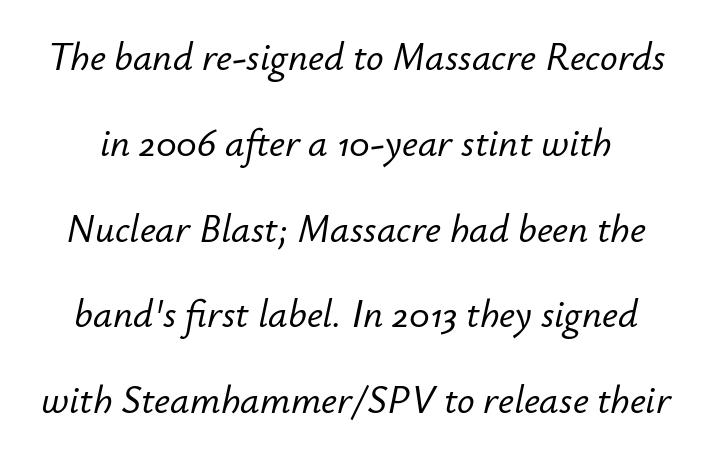
Q: Is the text italic (slanted)? A: Yes, it leans right by about 12 degrees.
Q: Is the text underlined? A: No.
Q: Is the spacing between letters normal or unusually wide? A: Normal.
Q: Is the spacing between lines tight, normal or loose? A: Loose.
Q: Width (condensed, normal, or wide)? A: Normal.
Q: Stroke contrast? A: Low.
Q: x-height? A: Small.
Q: Monospaced? A: No.
